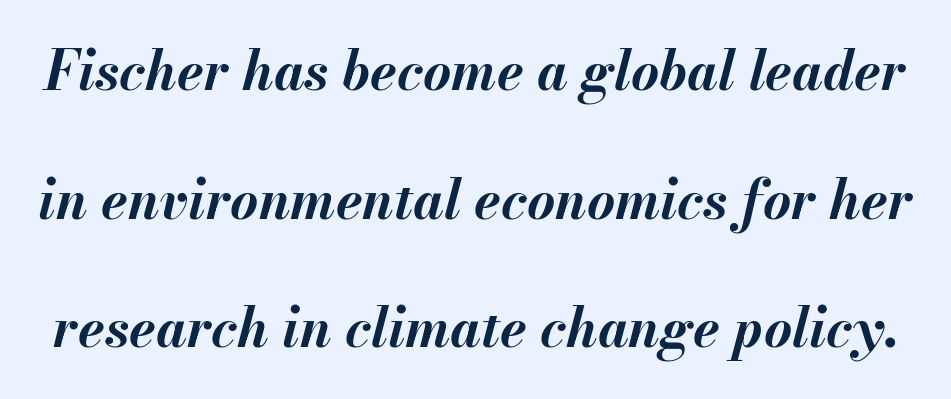
{"italic": "yes", "lean": "right", "slant_degrees": 13, "bold": "yes", "weight": "bold", "width": "normal", "stroke_contrast": "medium", "x_height": "small", "monospaced": "no", "underline": "no", "line_spacing": "loose", "line_spacing_ratio": 2.38, "letter_spacing": "normal", "letter_spacing_em": 0.0, "glyph_px": 54}
